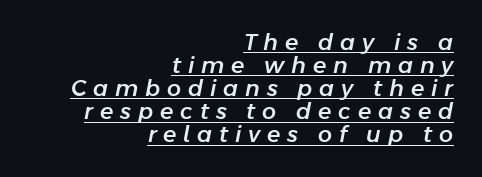
The image shows 22 px text type, italic (leaning right); set right-aligned, tight line spacing (1.05x), unusually wide letter spacing (+0.31 em), underlined.
